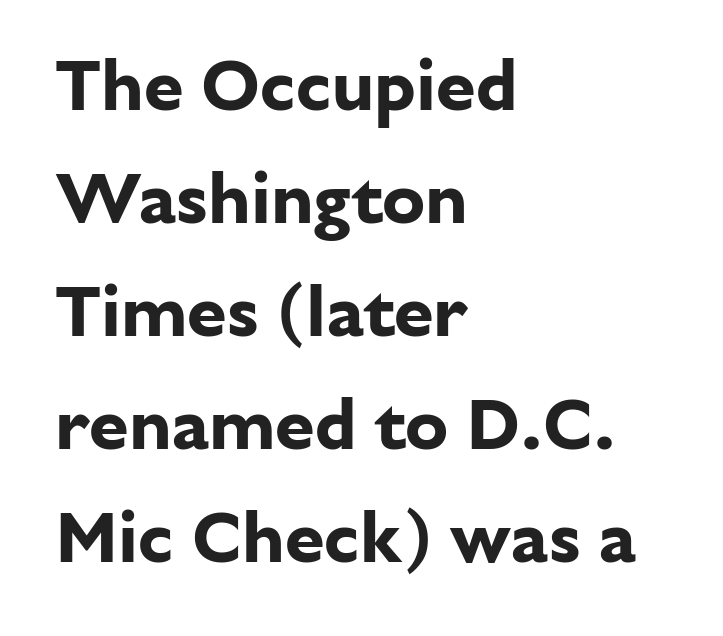
Q: Is the text bold? A: Yes.
Q: Is the text italic (slanted)? A: No, it is upright.
Q: Is the typeface a serif or a sans-serif typeface? A: Sans-serif.
Q: Is the text underlined? A: No.
Q: How is the paragraph aligned? A: Left-aligned.
Q: Is the spacing between letters normal or unusually wide? A: Normal.
Q: Is the spacing between lines tight, normal or loose? A: Normal.
Q: Width (condensed, normal, or wide)? A: Normal.
Q: Stroke contrast? A: Low.
Q: x-height? A: Medium.
Q: Monospaced? A: No.
